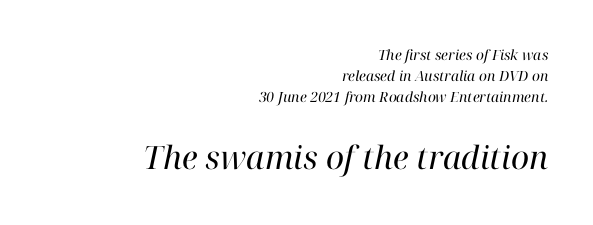
Q: Is the text bold? A: No.
Q: Is the text italic (slanted)? A: Yes, it leans right by about 12 degrees.
Q: Is the typeface a serif or a sans-serif typeface? A: Serif.
Q: Is the text underlined? A: No.
Q: How is the paragraph aligned? A: Right-aligned.
Q: Is the spacing between letters normal or unusually wide? A: Normal.
Q: Is the spacing between lines tight, normal or loose? A: Normal.
Q: Which block of text is set in a larger size, the first (top) or the second (bottom)? A: The second (bottom) one.
Q: Width (condensed, normal, or wide)? A: Normal.
Q: Stroke contrast? A: High.
Q: x-height? A: Medium.
Q: Monospaced? A: No.
